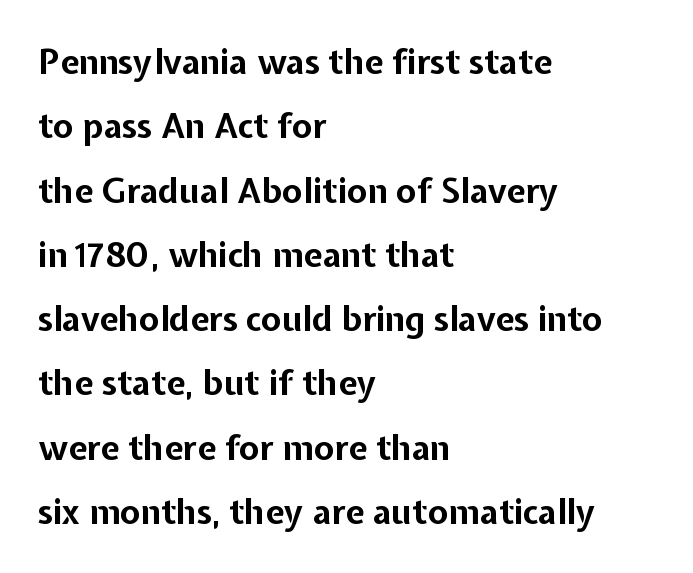
{"serif": "no", "italic": "no", "bold": "yes", "weight": "bold", "width": "normal", "stroke_contrast": "low", "x_height": "medium", "monospaced": "no", "underline": "no", "align": "left", "line_spacing_ratio": 1.89, "letter_spacing": "normal", "letter_spacing_em": 0.0, "glyph_px": 34}
